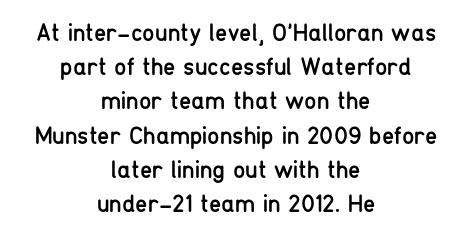
The image shows 25 px text type, upright; set centered, normal line spacing (1.37x), normal letter spacing, not underlined.
